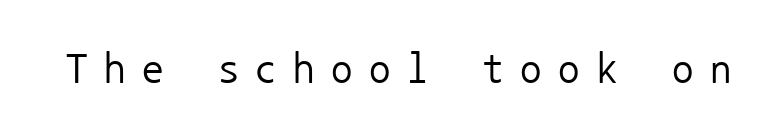
The image shows 43 px regular-weight sans-serif type, upright, monospaced; set unusually wide letter spacing (+0.38 em), not underlined; low stroke contrast and a medium x-height.
